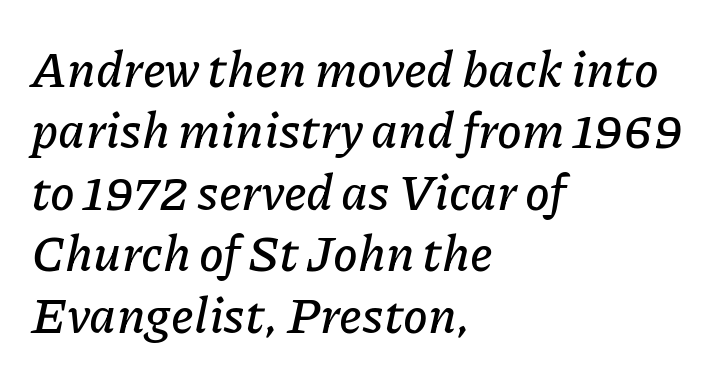
The image shows 50 px text type, italic (leaning right); set left-aligned, line spacing 1.23x, normal letter spacing, not underlined; low stroke contrast and a medium x-height.
